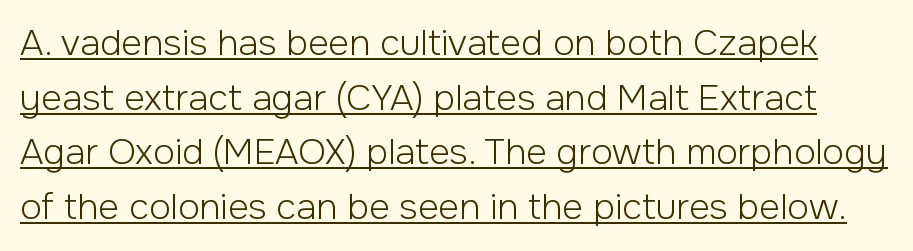
{"serif": "no", "italic": "no", "bold": "no", "weight": "light", "width": "normal", "stroke_contrast": "low", "x_height": "medium", "monospaced": "no", "underline": "yes", "line_spacing": "normal", "line_spacing_ratio": 1.52, "letter_spacing": "normal", "letter_spacing_em": 0.0, "glyph_px": 36}
